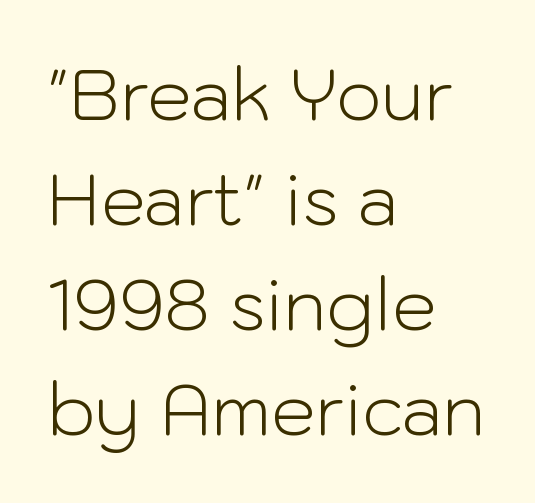
Q: Is the text bold? A: No.
Q: Is the text italic (slanted)? A: No, it is upright.
Q: Is the typeface a serif or a sans-serif typeface? A: Sans-serif.
Q: Is the text underlined? A: No.
Q: How is the paragraph aligned? A: Left-aligned.
Q: Is the spacing between letters normal or unusually wide? A: Normal.
Q: Is the spacing between lines tight, normal or loose? A: Normal.
Q: Width (condensed, normal, or wide)? A: Normal.
Q: Stroke contrast? A: Low.
Q: x-height? A: Medium.
Q: Monospaced? A: No.
